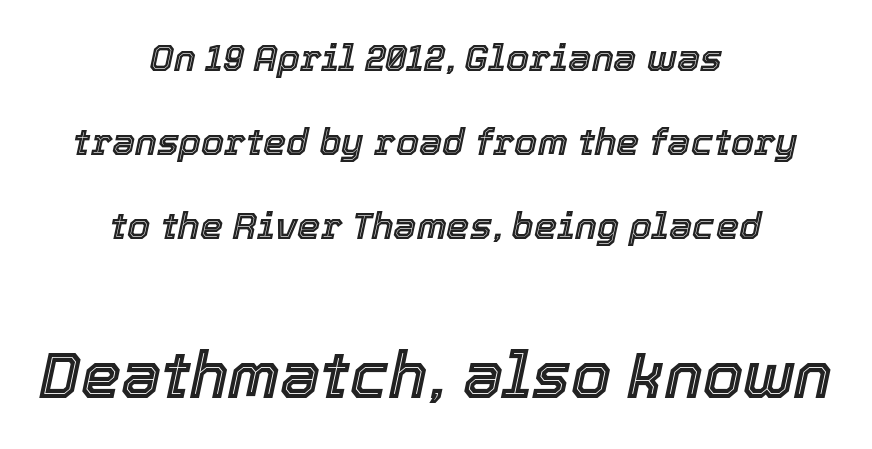
{"italic": "yes", "lean": "right", "slant_degrees": 12, "width": "normal", "x_height": "medium", "monospaced": "no", "underline": "no", "align": "center", "line_spacing": "loose", "line_spacing_ratio": 2.27, "letter_spacing": "normal", "letter_spacing_em": 0.0, "larger_block": "second", "size_ratio": 1.73, "glyph_px": 64}
